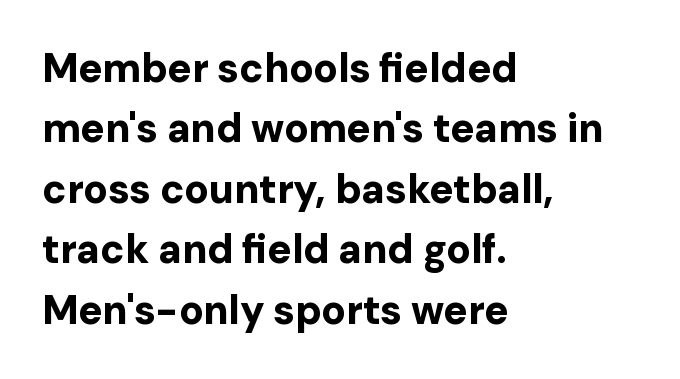
The image shows 40 px bold sans-serif type, upright; set left-aligned, normal line spacing (1.51x), normal letter spacing, not underlined; low stroke contrast and a medium x-height.
